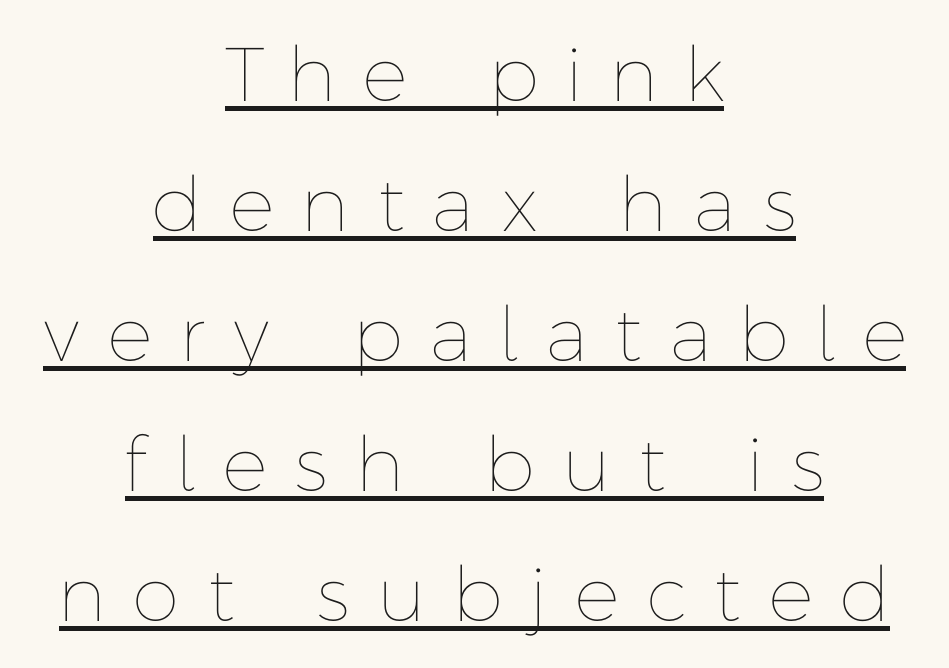
{"italic": "no", "bold": "no", "weight": "thin", "width": "normal", "stroke_contrast": "low", "x_height": "medium", "monospaced": "no", "underline": "yes", "align": "center", "line_spacing_ratio": 1.71, "letter_spacing": "wide", "letter_spacing_em": 0.41, "glyph_px": 76}
